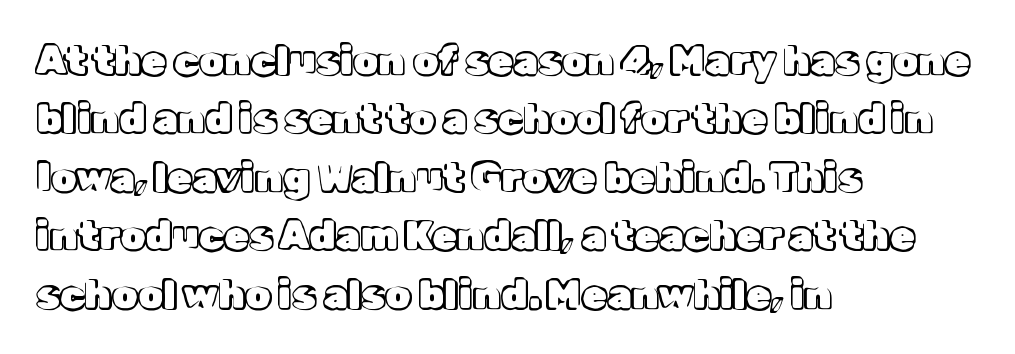
Q: Is the text italic (slanted)? A: No, it is upright.
Q: Is the text underlined? A: No.
Q: How is the paragraph aligned? A: Left-aligned.
Q: Is the spacing between letters normal or unusually wide? A: Normal.
Q: Is the spacing between lines tight, normal or loose? A: Normal.
Q: Width (condensed, normal, or wide)? A: Normal.
Q: x-height? A: Medium.
Q: Monospaced? A: No.
